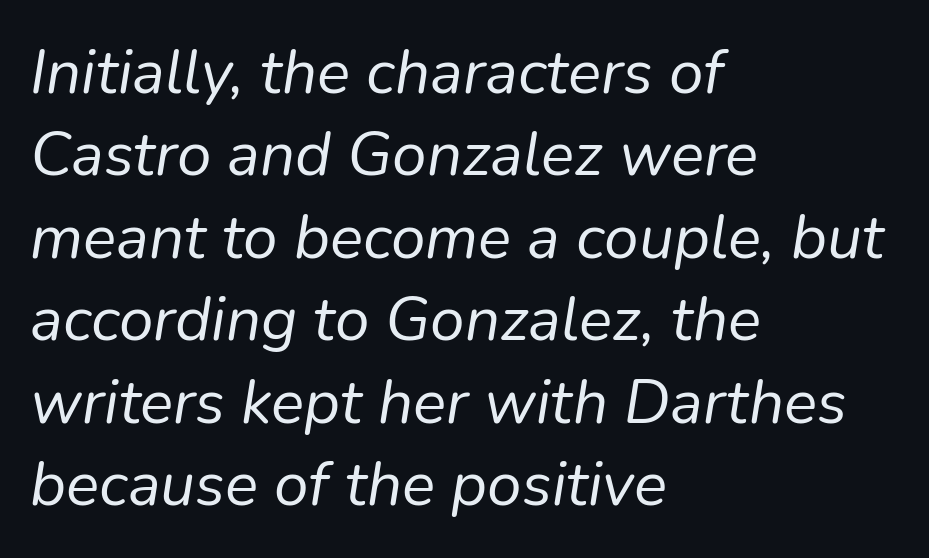
The image shows 62 px regular-weight type, italic (leaning right); set left-aligned, normal line spacing (1.33x), normal letter spacing, not underlined; low stroke contrast and a medium x-height.
